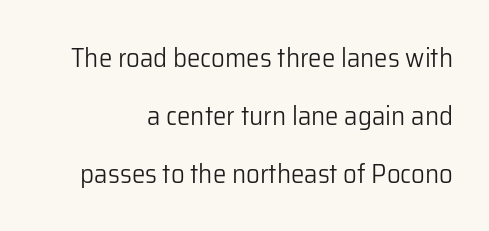
The image shows 27 px text type, upright; set right-aligned, loose line spacing (2.14x), normal letter spacing, not underlined.
